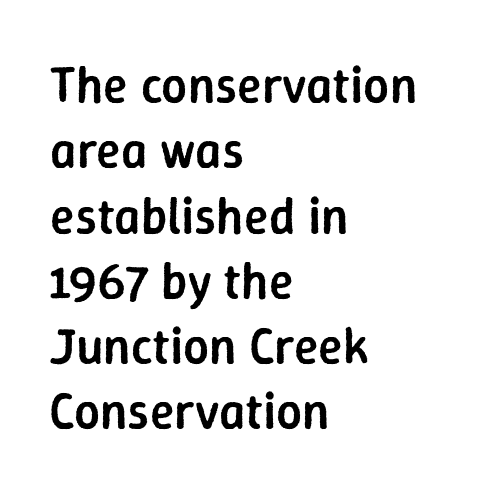
Q: Is the text bold? A: Semi-bold.
Q: Is the text italic (slanted)? A: No, it is upright.
Q: Is the typeface a serif or a sans-serif typeface? A: Sans-serif.
Q: Is the text underlined? A: No.
Q: How is the paragraph aligned? A: Left-aligned.
Q: Is the spacing between letters normal or unusually wide? A: Normal.
Q: Is the spacing between lines tight, normal or loose? A: Normal.
Q: Width (condensed, normal, or wide)? A: Normal.
Q: Stroke contrast? A: Low.
Q: x-height? A: Medium.
Q: Monospaced? A: No.
